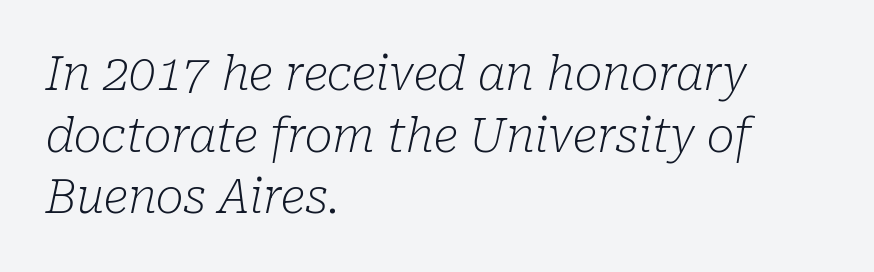
Q: Is the text bold? A: No.
Q: Is the text italic (slanted)? A: Yes, it leans right by about 10 degrees.
Q: Is the typeface a serif or a sans-serif typeface? A: Serif.
Q: Is the text underlined? A: No.
Q: How is the paragraph aligned? A: Left-aligned.
Q: Is the spacing between letters normal or unusually wide? A: Normal.
Q: Is the spacing between lines tight, normal or loose? A: Normal.
Q: Width (condensed, normal, or wide)? A: Normal.
Q: Stroke contrast? A: Low.
Q: x-height? A: Medium.
Q: Monospaced? A: No.
